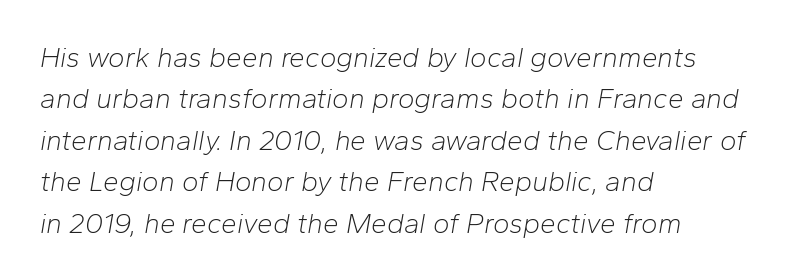
Descenders hang freely into open space. Think of a printed novel: that variable character pitch is what you see here. A typesetter would call this leading conventional body-copy spacing. Italic: yes, the glyphs are oblique.
